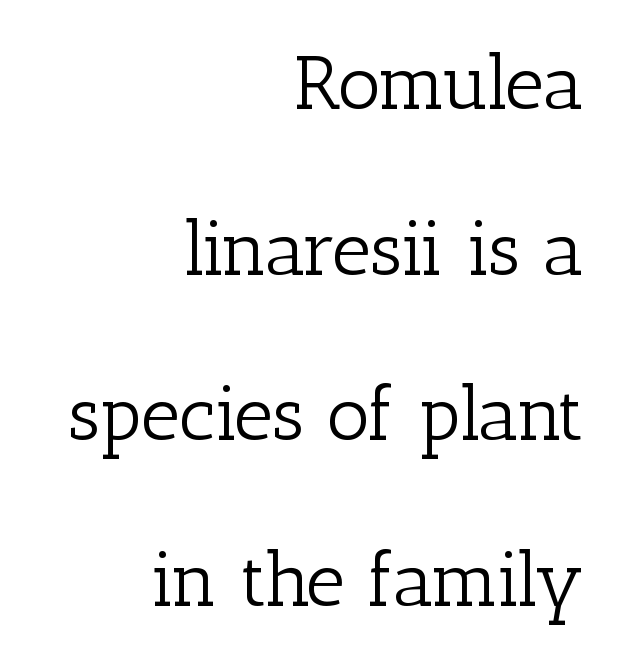
Stroke thickness stays within the range of a standard reading face or lighter. It's the straight-up-and-down kind of type. Stroke terminals: seriffed. Spacing verdict: proportional, widths tailored to each character. The paragraph shown leans on its right margin.
